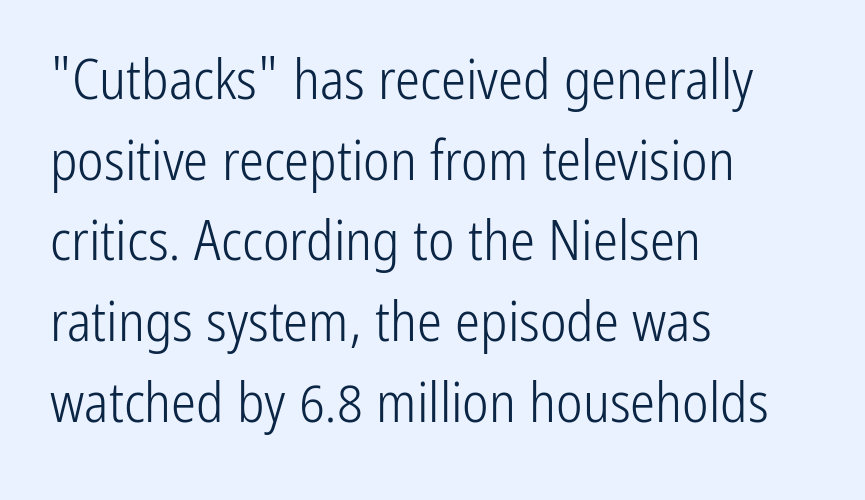
{"serif": "no", "italic": "no", "bold": "no", "weight": "light", "width": "condensed", "stroke_contrast": "low", "x_height": "medium", "monospaced": "no", "underline": "no", "align": "left", "line_spacing": "normal", "line_spacing_ratio": 1.44, "letter_spacing": "normal", "letter_spacing_em": 0.0, "glyph_px": 56}
